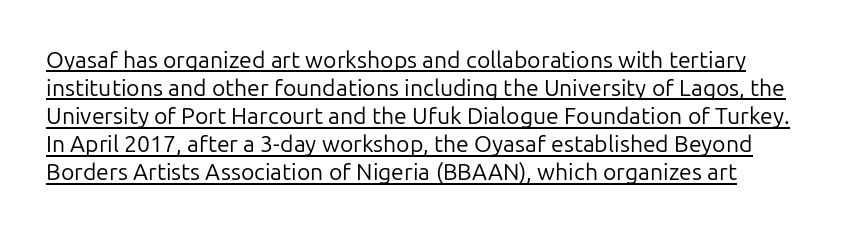
Q: Is the text bold? A: No.
Q: Is the text italic (slanted)? A: No, it is upright.
Q: Is the text underlined? A: Yes.
Q: Is the spacing between letters normal or unusually wide? A: Normal.
